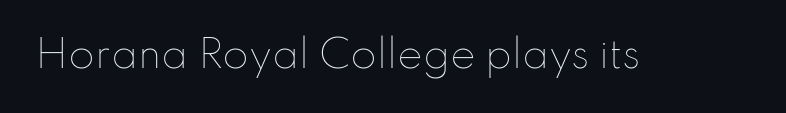
Q: Is the text bold? A: No.
Q: Is the text italic (slanted)? A: No, it is upright.
Q: Is the text underlined? A: No.
Q: Is the spacing between letters normal or unusually wide? A: Normal.
Q: Width (condensed, normal, or wide)? A: Normal.
Q: Stroke contrast? A: Low.
Q: x-height? A: Small.
Q: Monospaced? A: No.
